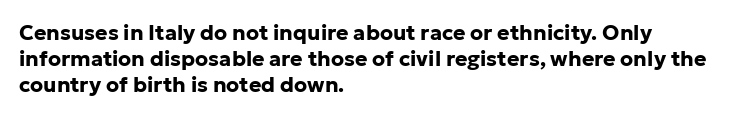
The letters stand upright; this is a roman face. Every row of glyphs begins at an identical x-position on the left. Between one letter and the next there's only the usual sliver of space. Caption: bold face, heavy strokes.
